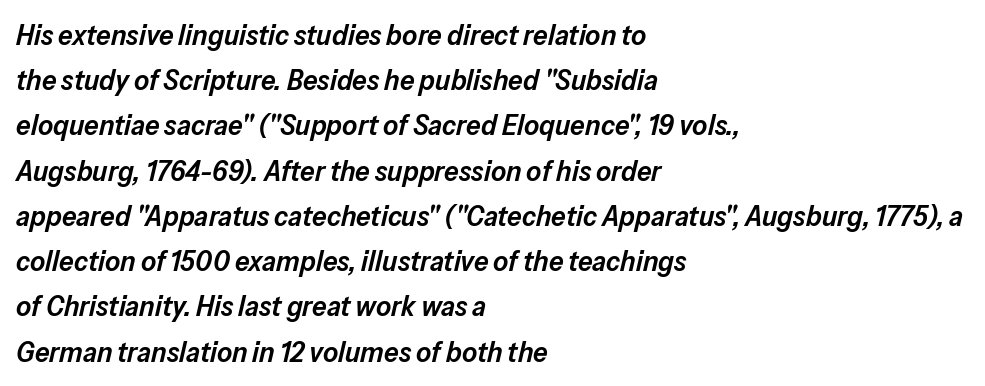
{"italic": "yes", "lean": "right", "slant_degrees": 13, "bold": "semi", "weight": "semibold", "width": "normal", "stroke_contrast": "low", "x_height": "medium", "monospaced": "no", "underline": "no", "align": "left", "line_spacing": "normal", "line_spacing_ratio": 1.56, "letter_spacing": "normal", "letter_spacing_em": 0.0, "glyph_px": 29}
